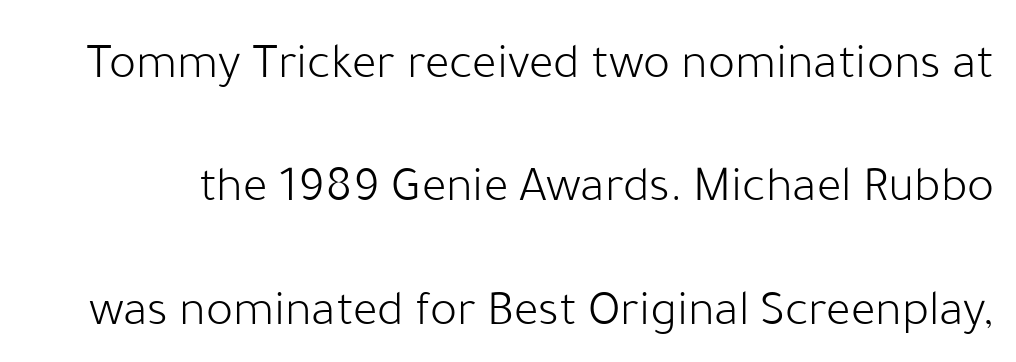
{"serif": "no", "italic": "no", "bold": "no", "weight": "light", "width": "normal", "stroke_contrast": "low", "x_height": "medium", "monospaced": "no", "underline": "no", "line_spacing": "loose", "line_spacing_ratio": 2.42, "letter_spacing": "normal", "letter_spacing_em": 0.0, "glyph_px": 51}
